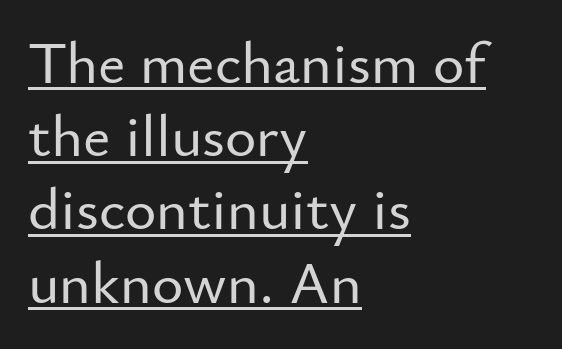
{"serif": "no", "italic": "no", "width": "normal", "stroke_contrast": "low", "x_height": "small", "monospaced": "no", "underline": "yes", "align": "left", "line_spacing_ratio": 1.22, "letter_spacing": "normal", "letter_spacing_em": 0.0, "glyph_px": 60}
